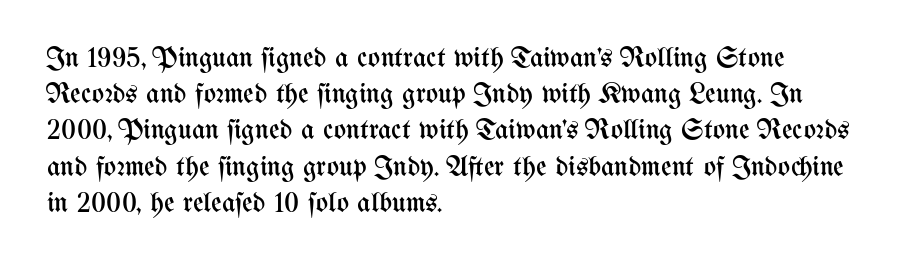
Q: Is the text bold? A: No.
Q: Is the text italic (slanted)? A: No, it is upright.
Q: Is the text underlined? A: No.
Q: How is the paragraph aligned? A: Left-aligned.
Q: Is the spacing between letters normal or unusually wide? A: Normal.
Q: Is the spacing between lines tight, normal or loose? A: Normal.
Q: Width (condensed, normal, or wide)? A: Condensed.
Q: Stroke contrast? A: Medium.
Q: x-height? A: Medium.
Q: Monospaced? A: No.
